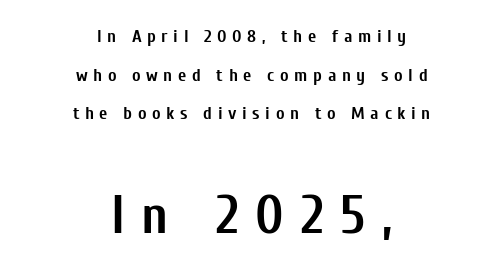
Q: Is the text bold? A: Yes.
Q: Is the text italic (slanted)? A: No, it is upright.
Q: Is the typeface a serif or a sans-serif typeface? A: Sans-serif.
Q: Is the text underlined? A: No.
Q: How is the paragraph aligned? A: Centered.
Q: Is the spacing between letters normal or unusually wide? A: Unusually wide.
Q: Is the spacing between lines tight, normal or loose? A: Loose.
Q: Which block of text is set in a larger size, the first (top) or the second (bottom)? A: The second (bottom) one.
Q: Width (condensed, normal, or wide)? A: Condensed.
Q: Stroke contrast? A: Low.
Q: x-height? A: Medium.
Q: Monospaced? A: No.
